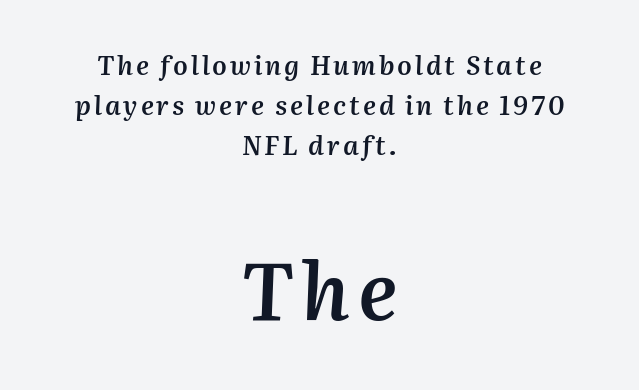
The image shows 79 px semibold type, italic (leaning right); set centered, normal line spacing (1.54x), not underlined; the second (bottom) block is 3.04x larger; medium stroke contrast and a medium x-height.
